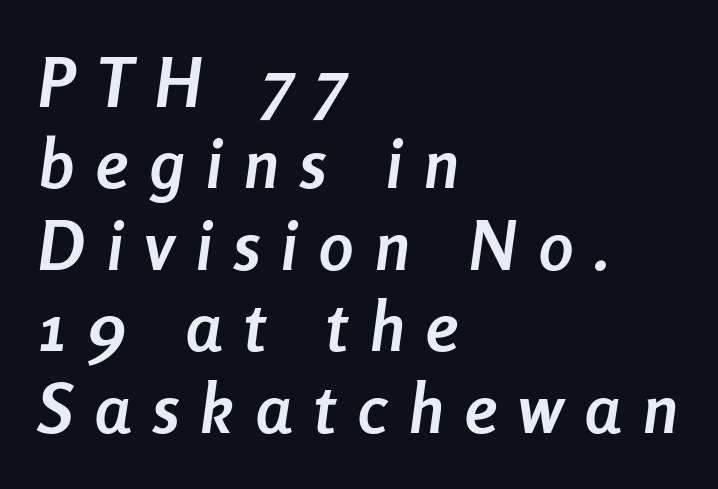
Italic? Definitely — the glyphs are oblique. Underline: absent. Looks like regular typesetting: each glyph gets only the width it needs. Between one letter and the next there's a generous, obvious gap. Plenty of ink on the page — the face is bold.
